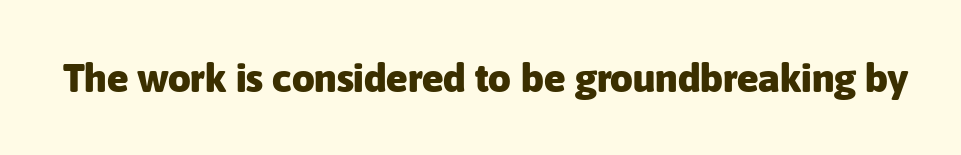
Weight: bold. This rendering leaves character spacing at its baseline value. Posture: vertical. Has an underline been added? It has not. What kind of face is this? One without serifs — a sans. Is this a fixed-width face? No — the glyphs have proportional, varying widths.
